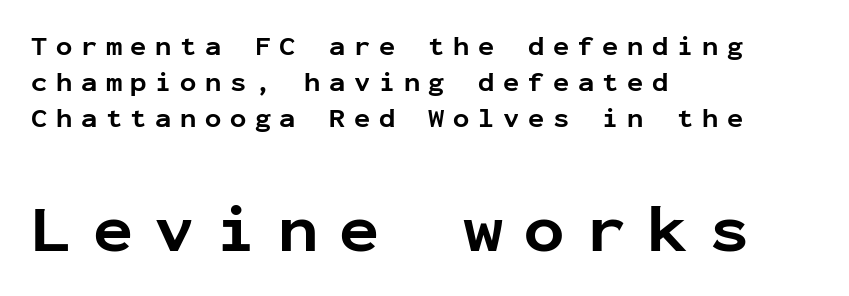
{"serif": "no", "italic": "no", "bold": "yes", "weight": "bold", "width": "normal", "stroke_contrast": "low", "x_height": "medium", "monospaced": "yes", "underline": "no", "align": "left", "line_spacing": "normal", "line_spacing_ratio": 1.34, "letter_spacing": "wide", "letter_spacing_em": 0.32, "larger_block": "second", "size_ratio": 2.48, "glyph_px": 67}
